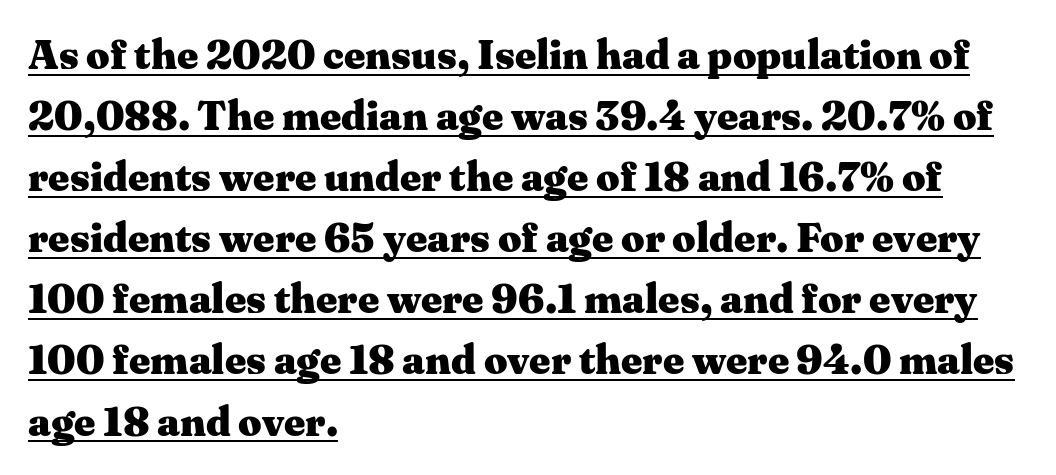
The image shows 41 px heavy, wide serif type, upright; set left-aligned, normal line spacing (1.49x), normal letter spacing, underlined; medium stroke contrast and a medium x-height.
